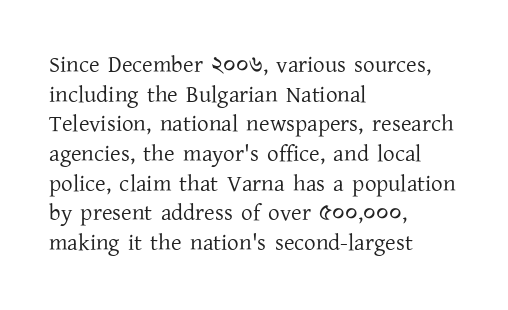
{"italic": "no", "bold": "no", "underline": "no", "align": "left", "line_spacing": "normal", "line_spacing_ratio": 1.29, "letter_spacing": "normal", "letter_spacing_em": 0.0, "glyph_px": 23}
